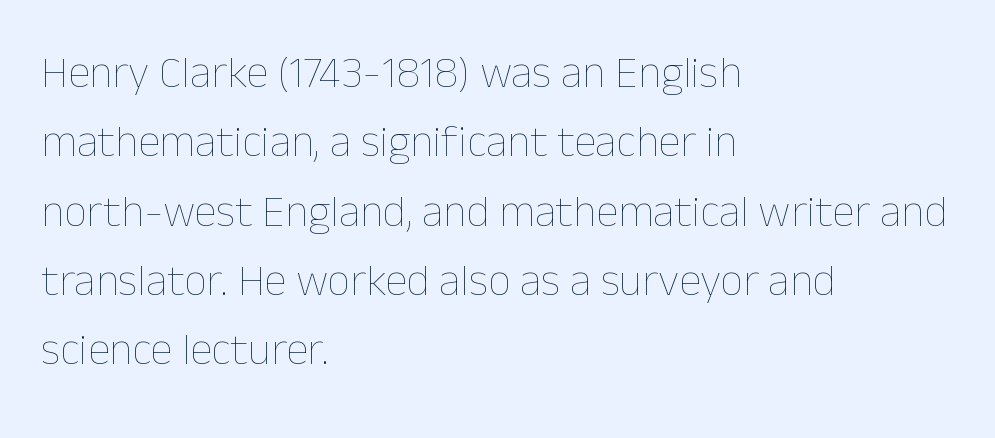
Leading: standard. The face used here is proportionally spaced, like ordinary book or web type. A classic flush-left, rag-right setting is used for this passage. Vertical strokes here are truly vertical. Type without underlining.
